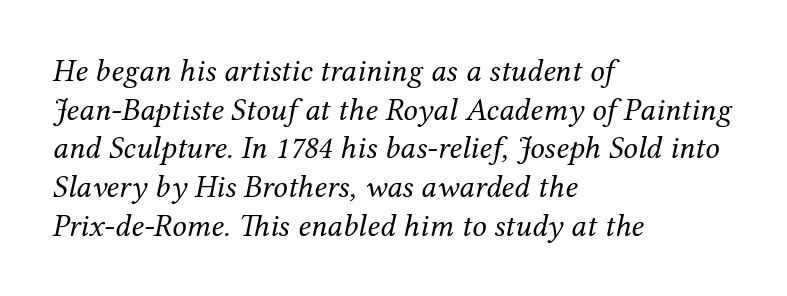
{"serif": "yes", "italic": "yes", "lean": "right", "slant_degrees": 12, "bold": "no", "weight": "regular", "width": "normal", "stroke_contrast": "medium", "x_height": "medium", "monospaced": "no", "underline": "no", "align": "left", "line_spacing_ratio": 1.21, "letter_spacing": "normal", "letter_spacing_em": 0.0, "glyph_px": 32}
